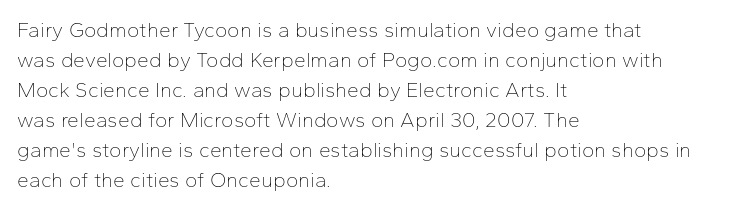
{"italic": "no", "bold": "no", "underline": "no", "align": "left", "line_spacing": "normal", "line_spacing_ratio": 1.43, "letter_spacing": "normal", "letter_spacing_em": 0.0, "glyph_px": 21}
